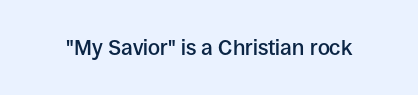
Q: Is the text bold? A: Semi-bold.
Q: Is the text italic (slanted)? A: No, it is upright.
Q: Is the text underlined? A: No.
Q: Is the spacing between letters normal or unusually wide? A: Normal.
